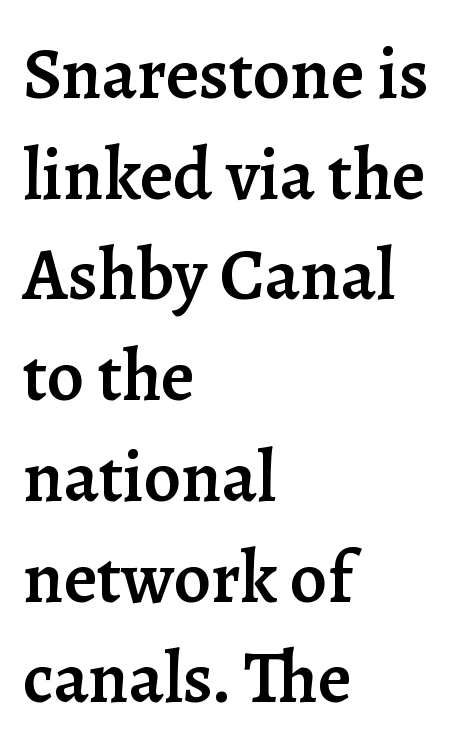
The image shows 73 px semibold serif type, upright; set left-aligned, normal line spacing (1.38x), normal letter spacing, not underlined; low stroke contrast and a medium x-height.
